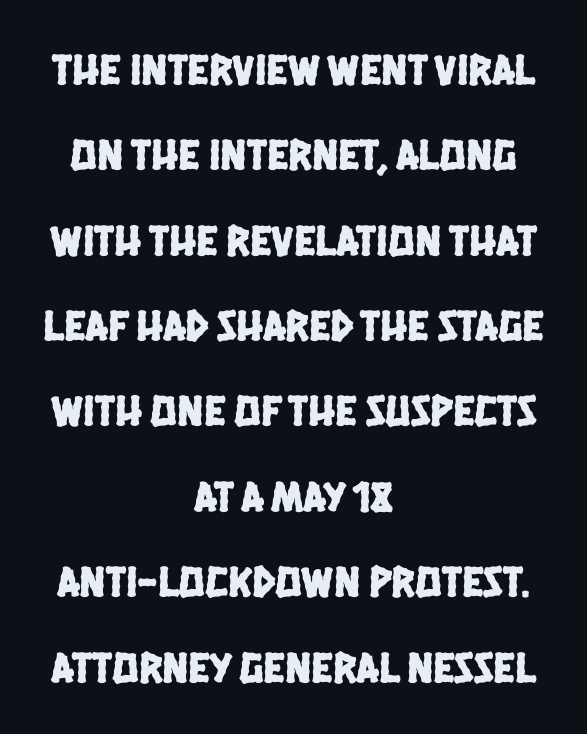
The image shows 44 px condensed sans-serif type; set centered, loose line spacing (1.94x), normal letter spacing, not underlined; low stroke contrast and a large x-height.
